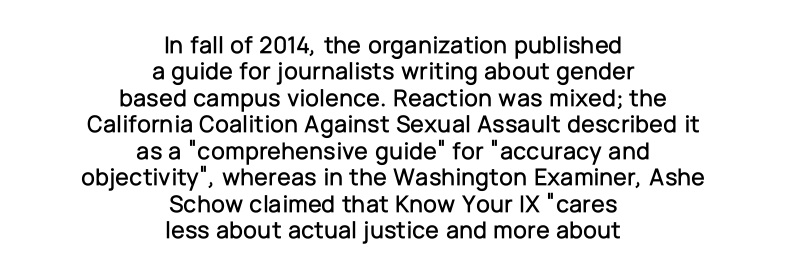
{"italic": "no", "underline": "no", "align": "center", "line_spacing": "tight", "line_spacing_ratio": 1.06, "letter_spacing": "normal", "letter_spacing_em": 0.0, "glyph_px": 25}
